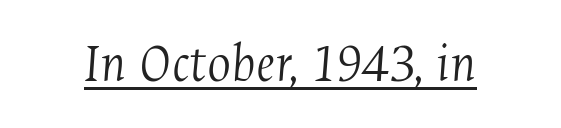
The image shows 56 px light, condensed serif type, italic (leaning right); set normal letter spacing, underlined; medium stroke contrast and a medium x-height.
